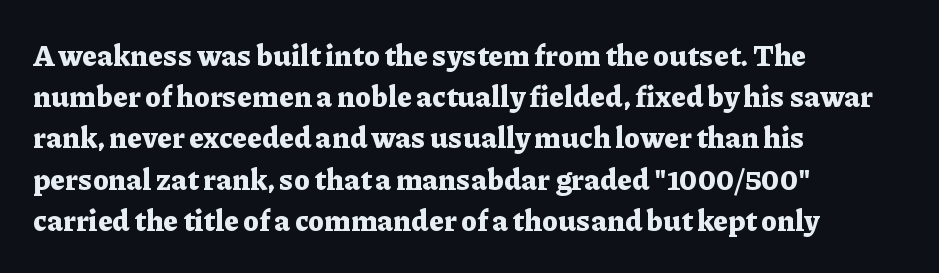
Q: Is the text bold? A: Yes.
Q: Is the text italic (slanted)? A: No, it is upright.
Q: Is the typeface a serif or a sans-serif typeface? A: Serif.
Q: Is the text underlined? A: No.
Q: How is the paragraph aligned? A: Left-aligned.
Q: Is the spacing between letters normal or unusually wide? A: Normal.
Q: Is the spacing between lines tight, normal or loose? A: Normal.
Q: Width (condensed, normal, or wide)? A: Normal.
Q: Stroke contrast? A: Low.
Q: x-height? A: Medium.
Q: Monospaced? A: No.
